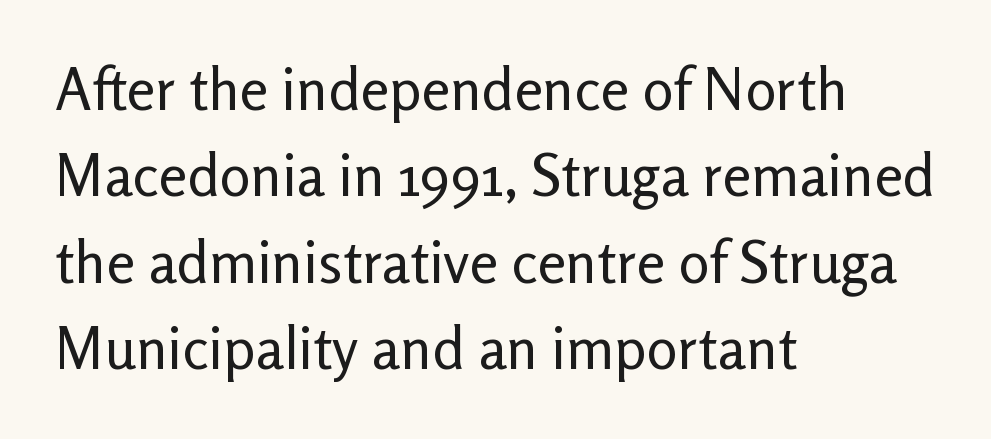
The rows are spaced the way most documents space them. Compared with typical body copy, the letter spacing here is the same. Every stem runs plumb, perpendicular to the baseline. Letterform terminals end flat and unadorned throughout the passage. Rule under the text: the space is simply empty.
